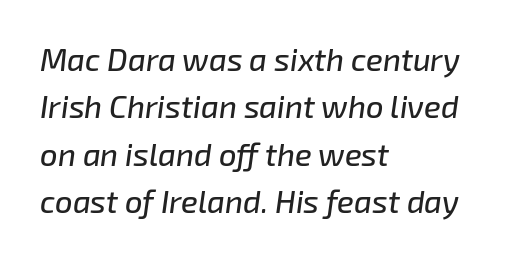
The passage shown stacks its lines at a standard gap. Each word holds together tightly as a unit, with standard inter-letter gaps. Clear beneath every line of the passage. These lines are rendered in a variable-pitch font. Notice how the stems are inclined rather than vertical — that's the hallmark of italics. The text block is weighted toward the left margin, trailing off unevenly rightward.
